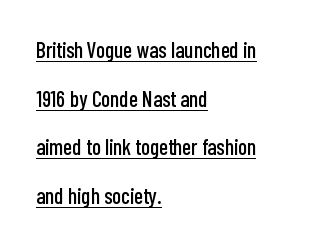
Standard letterfit; no display-style spreading of the glyphs. The designer dialed line spacing up above the default. Every word sits above its own underline. Notice how the passage keeps a crisp vertical edge on the left only.
